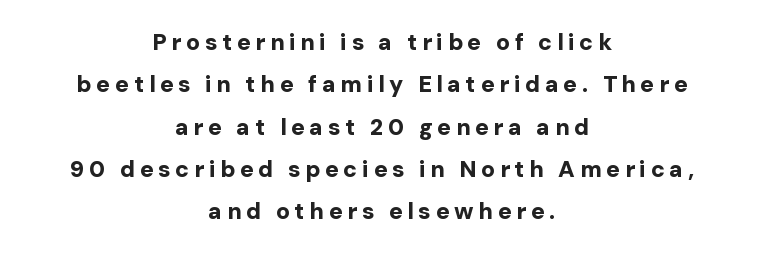
Q: Is the text bold? A: Yes.
Q: Is the text italic (slanted)? A: No, it is upright.
Q: Is the text underlined? A: No.
Q: How is the paragraph aligned? A: Centered.
Q: Is the spacing between letters normal or unusually wide? A: Unusually wide.
